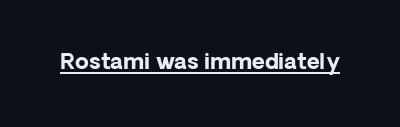
Q: Is the text bold? A: Yes.
Q: Is the text italic (slanted)? A: No, it is upright.
Q: Is the text underlined? A: Yes.
Q: Is the spacing between letters normal or unusually wide? A: Normal.
